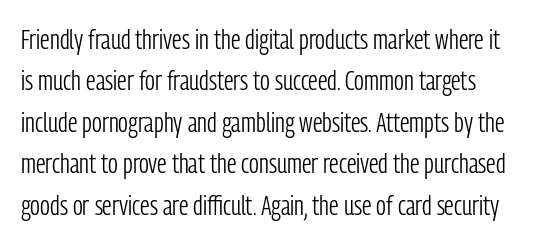
Check under the words: just untouched page. Each letter keeps its own natural width here, so spacing adapts to shape. Look at the bottom of the vertical strokes: they stop flat, with no serifs. Reading down the column, the eye jumps a familiar distance to each next line. Compared with a typical body face, this is equally light or lighter still. The line texture is even and compact thanks to regular tracking.
